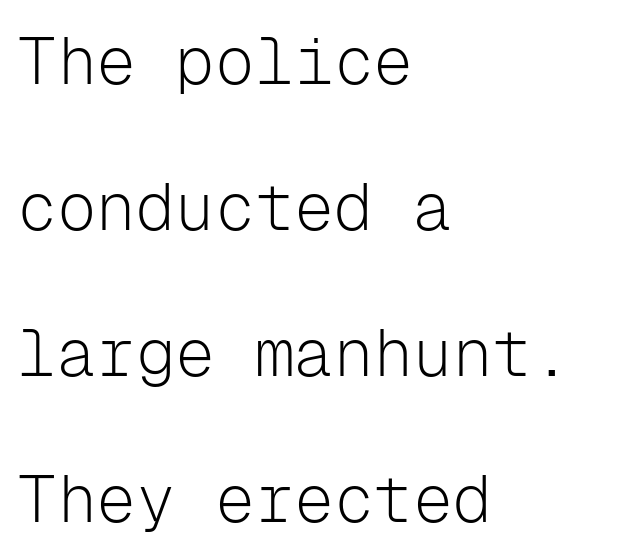
The image shows 66 px light sans-serif type, upright, monospaced; set left-aligned, loose line spacing (2.21x), normal letter spacing, not underlined; low stroke contrast and a medium x-height.
